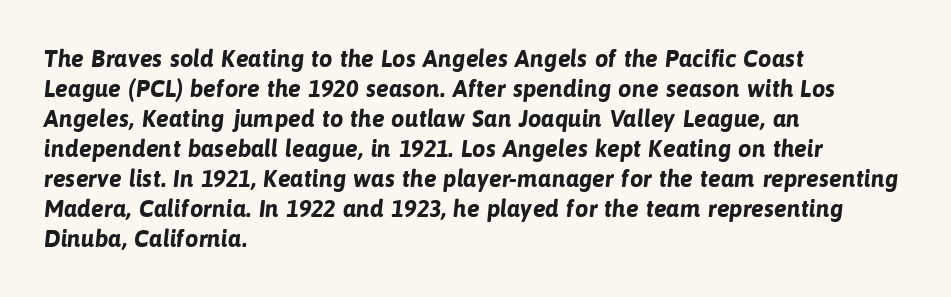
{"bold": "yes", "underline": "no", "align": "left", "line_spacing": "normal", "line_spacing_ratio": 1.25, "letter_spacing": "normal", "letter_spacing_em": 0.0, "glyph_px": 24}
